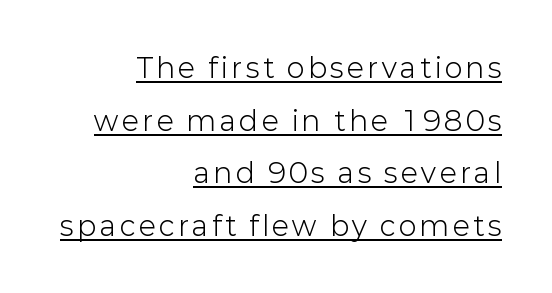
The image shows 27 px text type, upright; set right-aligned, loose line spacing (1.95x), underlined.
